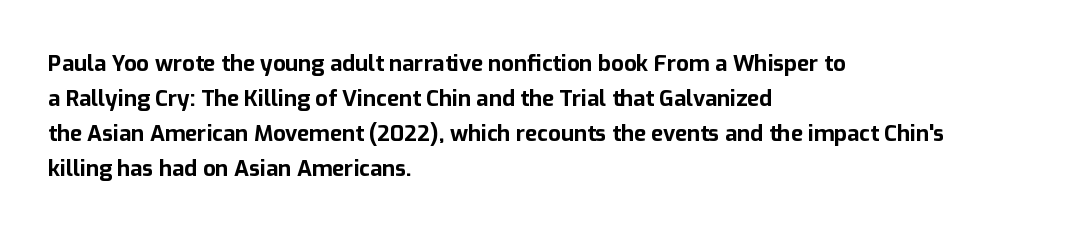
{"italic": "no", "bold": "yes", "underline": "no", "align": "left", "line_spacing": "normal", "line_spacing_ratio": 1.59, "letter_spacing": "normal", "letter_spacing_em": 0.0, "glyph_px": 22}
